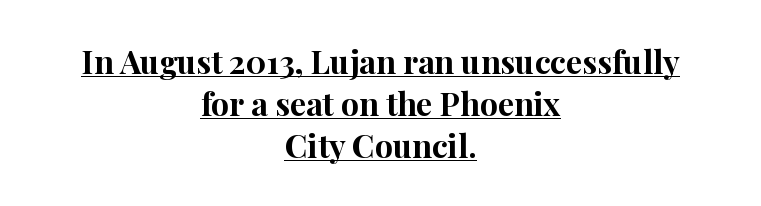
The image shows 32 px bold serif type, upright; set centered, normal line spacing (1.31x), normal letter spacing, underlined; high stroke contrast and a medium x-height.
